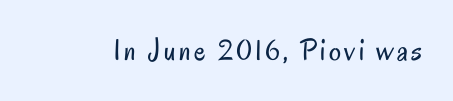
Character widths vary here, with narrow letters taking less room than wide ones. No italicization has been applied; the sample stays upright. Descender tails drop into unmarked territory. The face used here is a sans, in the tradition of grotesques and geometrics.
